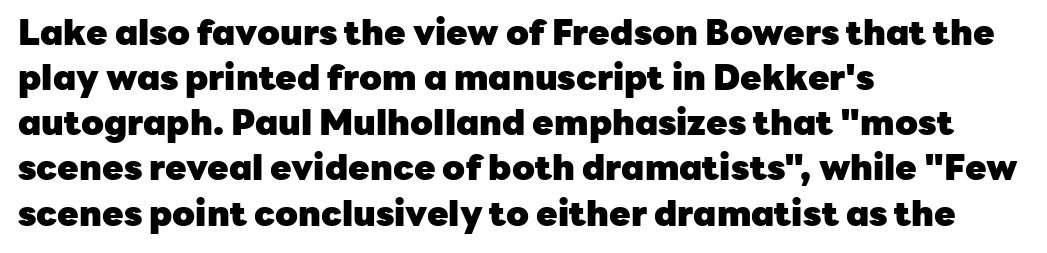
Q: Is the text bold? A: Yes.
Q: Is the text italic (slanted)? A: No, it is upright.
Q: Is the typeface a serif or a sans-serif typeface? A: Sans-serif.
Q: Is the text underlined? A: No.
Q: How is the paragraph aligned? A: Left-aligned.
Q: Is the spacing between letters normal or unusually wide? A: Normal.
Q: Is the spacing between lines tight, normal or loose? A: Normal.
Q: Width (condensed, normal, or wide)? A: Normal.
Q: Stroke contrast? A: Low.
Q: x-height? A: Medium.
Q: Monospaced? A: No.
